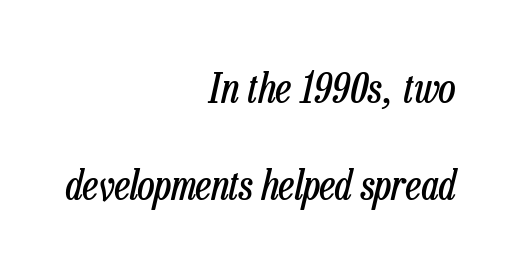
{"italic": "yes", "lean": "right", "slant_degrees": 13, "bold": "no", "weight": "regular", "width": "condensed", "stroke_contrast": "low", "x_height": "medium", "monospaced": "no", "underline": "no", "align": "right", "line_spacing": "loose", "line_spacing_ratio": 2.32, "letter_spacing": "normal", "letter_spacing_em": 0.0, "glyph_px": 42}
